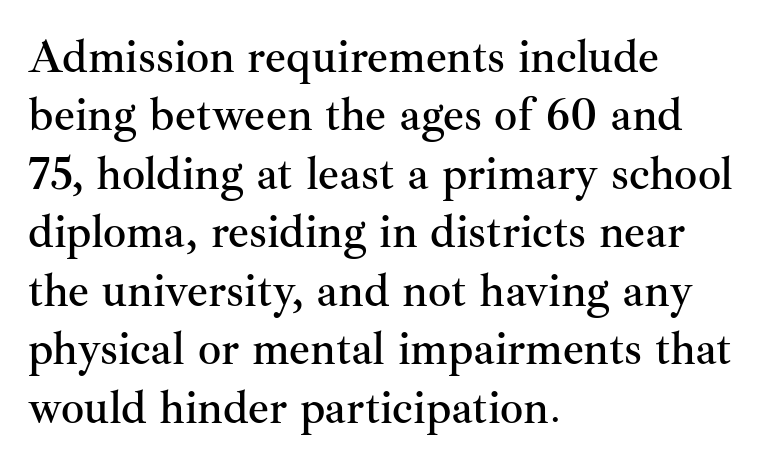
The image shows 46 px serif type, upright; set left-aligned, normal line spacing (1.27x), normal letter spacing, not underlined; medium stroke contrast and a small x-height.
